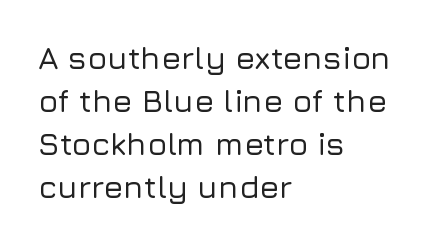
The letters stand straight up with perfectly vertical stems. Compared with typical paragraphs, the rows here are spaced about the same. Reading down the block, your eye returns to a fixed left position each line. Check where the strokes stop: nothing finishes them off — pure sans. Words appear dense and cohesive because spacing is normal.
